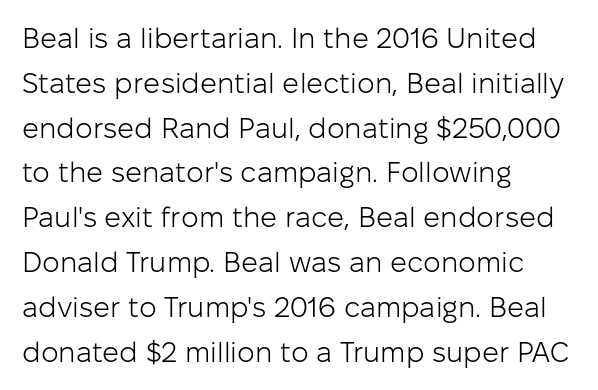
Q: Is the text bold? A: No.
Q: Is the text italic (slanted)? A: No, it is upright.
Q: Is the typeface a serif or a sans-serif typeface? A: Sans-serif.
Q: Is the text underlined? A: No.
Q: How is the paragraph aligned? A: Left-aligned.
Q: Is the spacing between letters normal or unusually wide? A: Normal.
Q: Is the spacing between lines tight, normal or loose? A: Normal.
Q: Width (condensed, normal, or wide)? A: Normal.
Q: Stroke contrast? A: Low.
Q: x-height? A: Medium.
Q: Monospaced? A: No.
